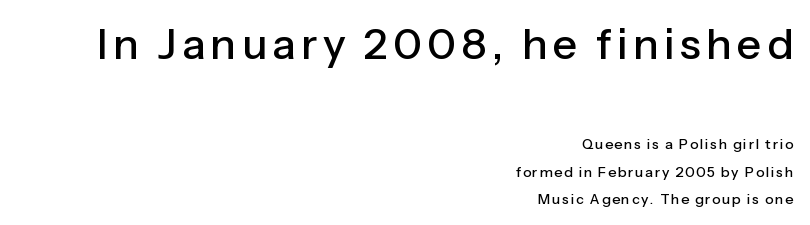
{"serif": "no", "italic": "no", "width": "normal", "stroke_contrast": "low", "x_height": "medium", "monospaced": "no", "underline": "no", "align": "right", "line_spacing": "loose", "line_spacing_ratio": 1.95, "larger_block": "first", "size_ratio": 3.07, "glyph_px": 43}
